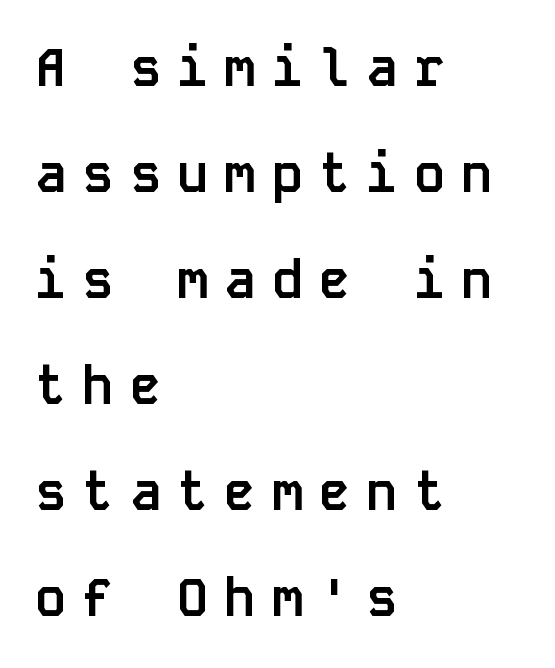
Q: Is the text bold? A: Yes.
Q: Is the text italic (slanted)? A: No, it is upright.
Q: Is the typeface a serif or a sans-serif typeface? A: Sans-serif.
Q: Is the text underlined? A: No.
Q: How is the paragraph aligned? A: Left-aligned.
Q: Is the spacing between letters normal or unusually wide? A: Unusually wide.
Q: Is the spacing between lines tight, normal or loose? A: Loose.
Q: Width (condensed, normal, or wide)? A: Normal.
Q: Stroke contrast? A: Low.
Q: x-height? A: Large.
Q: Monospaced? A: Yes.
